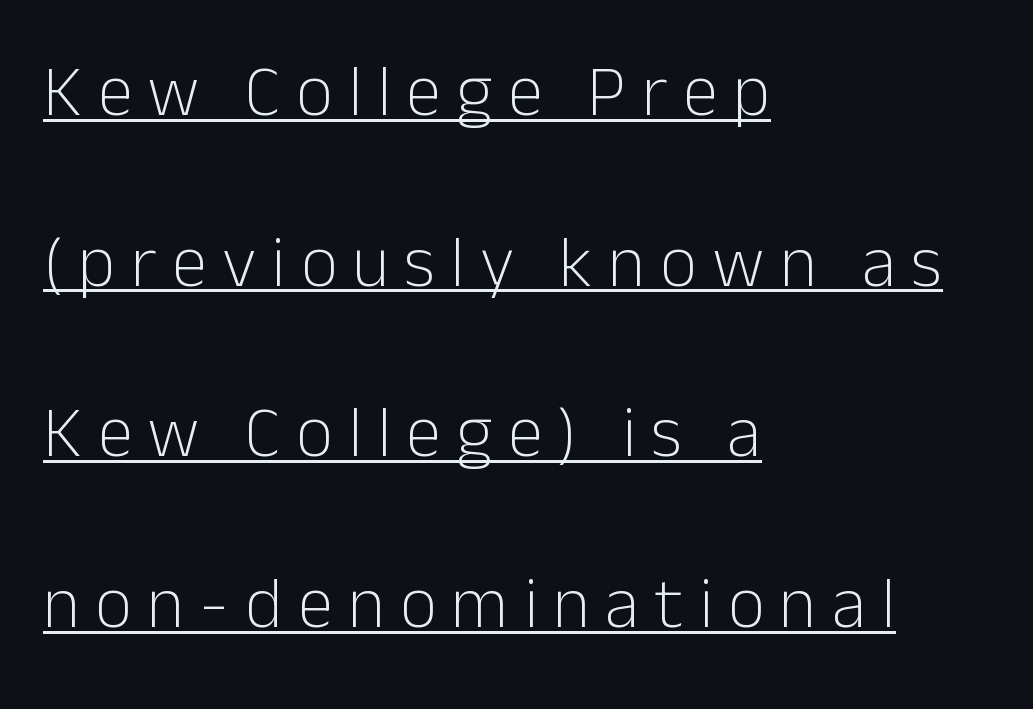
Nope, no serifs anywhere on these letters. The letters stand upright; this is a roman face. Casual observation: everything's shoved over to the left. The vertical gap from one line to the next is large. Is the letter spacing exaggerated? Yes — the characters are pushed far apart. The passage shown is typed in a proportional face where columns would drift.
